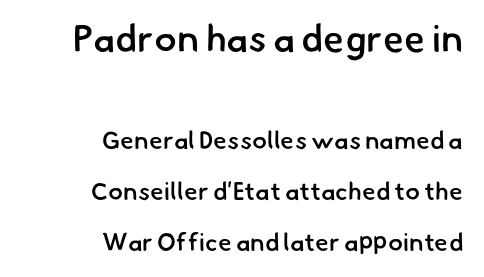
The image shows 38 px semibold sans-serif type; set right-aligned, loose line spacing (2.04x), normal letter spacing, not underlined; the first (top) block is 1.52x larger; low stroke contrast and a small x-height.
